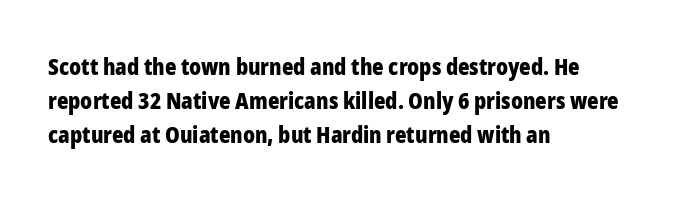
The image shows 22 px bold type, upright; set left-aligned, normal line spacing (1.55x), normal letter spacing, not underlined.
